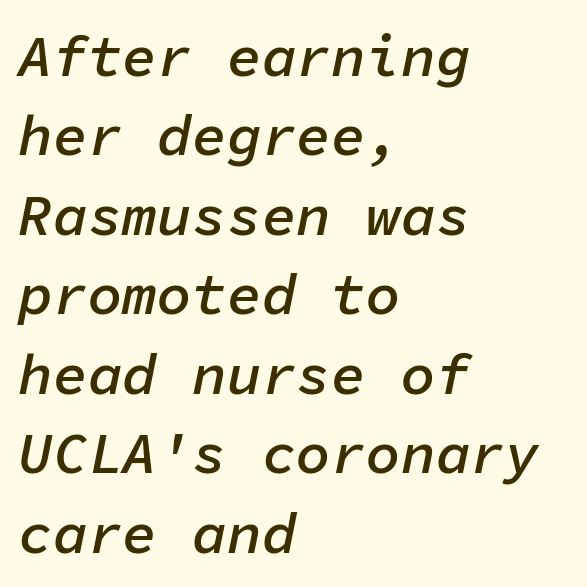
Q: Is the text bold? A: Semi-bold.
Q: Is the text italic (slanted)? A: Yes, it leans right by about 11 degrees.
Q: Is the text underlined? A: No.
Q: How is the paragraph aligned? A: Left-aligned.
Q: Is the spacing between letters normal or unusually wide? A: Normal.
Q: Is the spacing between lines tight, normal or loose? A: Normal.
Q: Width (condensed, normal, or wide)? A: Normal.
Q: Stroke contrast? A: Low.
Q: x-height? A: Medium.
Q: Monospaced? A: Yes.
